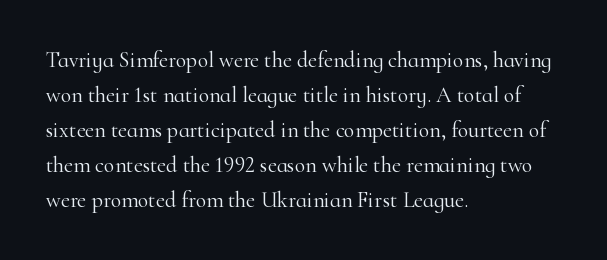
Every stem runs plumb, perpendicular to the baseline. Ink coverage per letter is moderate at most. Does extra space separate the letters? No, they use regular spacing. Line starts are locked; line ends wander. If you measured baseline to baseline, you'd find a middling distance.
